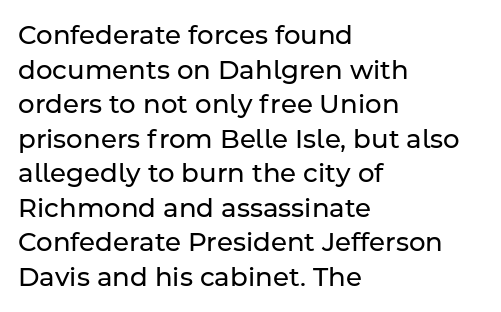
{"italic": "no", "bold": "no", "underline": "no", "align": "left", "line_spacing": "normal", "line_spacing_ratio": 1.33, "letter_spacing": "normal", "letter_spacing_em": 0.0, "glyph_px": 26}
